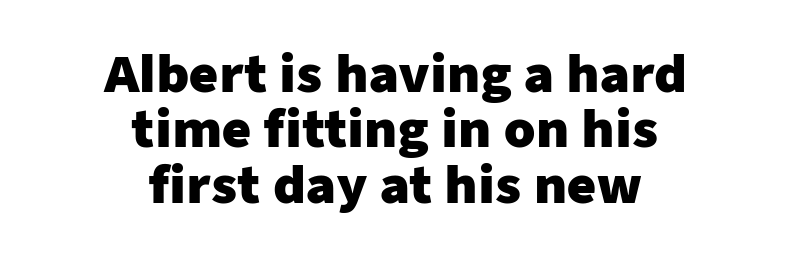
Q: Is the text bold? A: Yes.
Q: Is the text italic (slanted)? A: No, it is upright.
Q: Is the typeface a serif or a sans-serif typeface? A: Sans-serif.
Q: Is the text underlined? A: No.
Q: How is the paragraph aligned? A: Centered.
Q: Is the spacing between letters normal or unusually wide? A: Normal.
Q: Is the spacing between lines tight, normal or loose? A: Tight.
Q: Width (condensed, normal, or wide)? A: Normal.
Q: Stroke contrast? A: Low.
Q: x-height? A: Medium.
Q: Monospaced? A: No.
